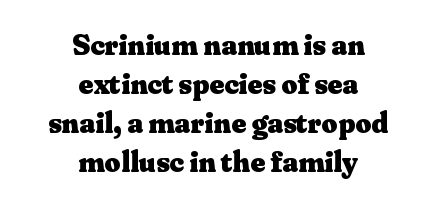
The image shows 31 px heavy serif type, upright; set centered, normal line spacing (1.26x), normal letter spacing, not underlined; medium stroke contrast and a small x-height.
